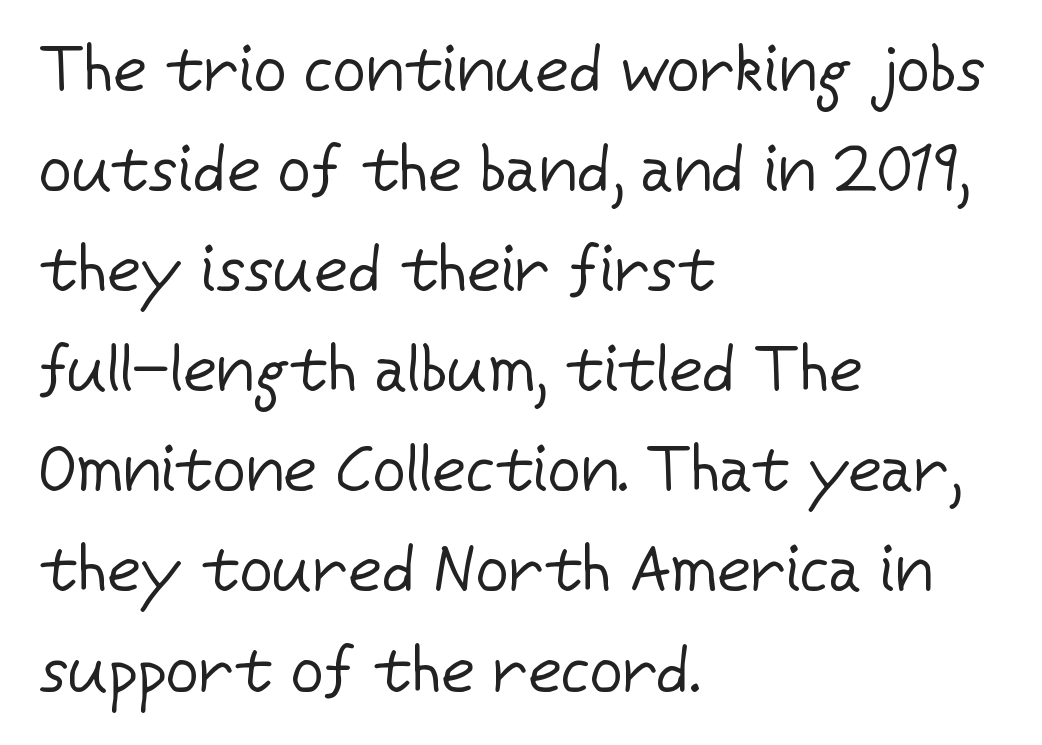
The gaps between neighbouring characters are ordinary and unremarkable. The text was rendered using a sans face with plain stroke endings. The passage shown is typed in a proportional face where columns would drift. The glyphs are unaccompanied by any horizontal stroke below them.
